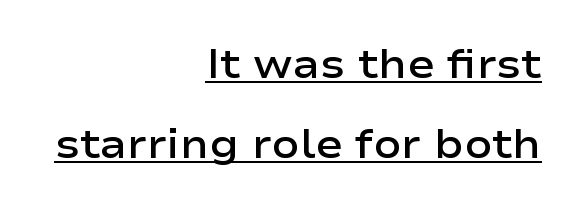
{"serif": "no", "italic": "no", "bold": "semi", "weight": "semibold", "width": "wide", "stroke_contrast": "low", "x_height": "medium", "monospaced": "no", "underline": "yes", "align": "right", "line_spacing": "loose", "line_spacing_ratio": 1.94, "letter_spacing": "normal", "letter_spacing_em": 0.0, "glyph_px": 41}
